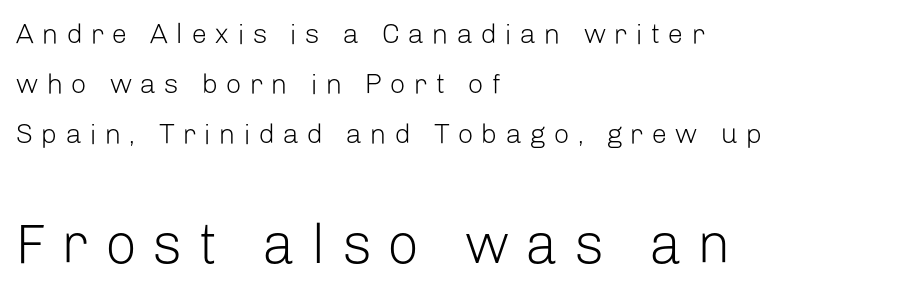
The image shows 56 px light sans-serif type, upright; set left-aligned, line spacing 1.78x, unusually wide letter spacing (+0.28 em), not underlined; the second (bottom) block is 2.0x larger; low stroke contrast and a medium x-height.
